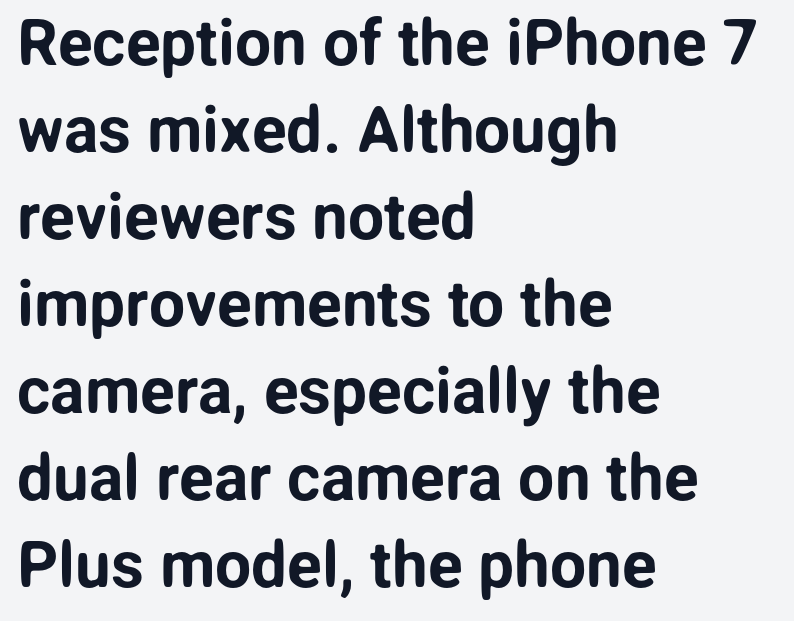
Q: Is the text italic (slanted)? A: No, it is upright.
Q: Is the typeface a serif or a sans-serif typeface? A: Sans-serif.
Q: Is the text underlined? A: No.
Q: How is the paragraph aligned? A: Left-aligned.
Q: Is the spacing between letters normal or unusually wide? A: Normal.
Q: Is the spacing between lines tight, normal or loose? A: Normal.
Q: Width (condensed, normal, or wide)? A: Normal.
Q: Stroke contrast? A: Low.
Q: x-height? A: Medium.
Q: Monospaced? A: No.
